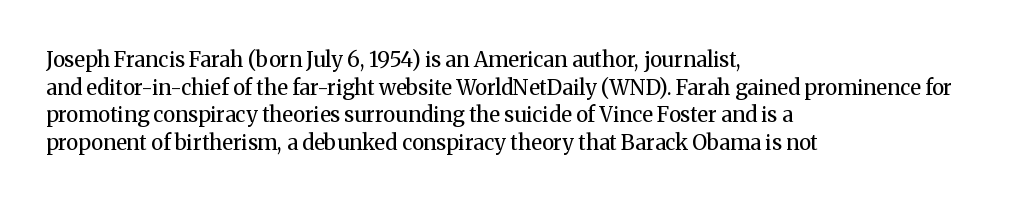
{"italic": "no", "bold": "no", "underline": "no", "align": "left", "line_spacing": "normal", "line_spacing_ratio": 1.32, "letter_spacing": "normal", "letter_spacing_em": 0.0, "glyph_px": 21}
